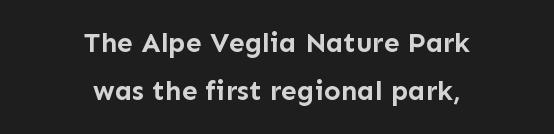
The paragraph has two soft edges and a firm central axis. In terms of letterspacing, this is plain default setting. The words here are not underlined. This sample has the flowing, uneven cadence of proportional lettering.
